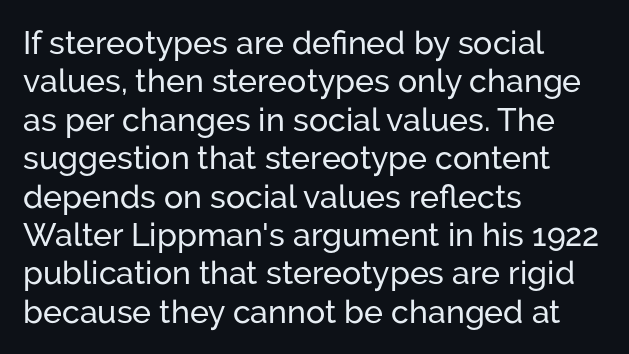
The image shows 32 px sans-serif type, upright; set left-aligned, line spacing 1.2x, normal letter spacing, not underlined; low stroke contrast and a medium x-height.
